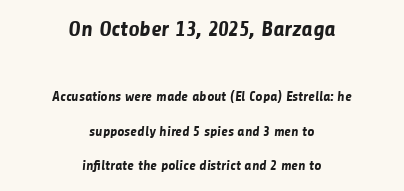
Heft: maximum for text — a bold. The rag falls on both sides of this text block equally. Which of the two is more prominent by size? The first, at the top. The line-height multiplier appears high, well above default. Nothing unusual about the tracking: characters are spaced as the font intends.
